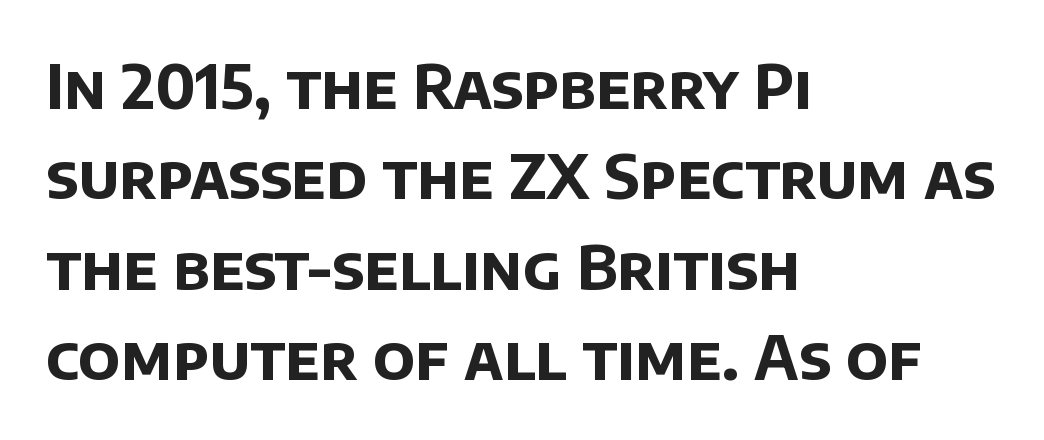
The image shows 61 px bold sans-serif type; set left-aligned, normal line spacing (1.48x), normal letter spacing, not underlined; low stroke contrast and a large x-height.
